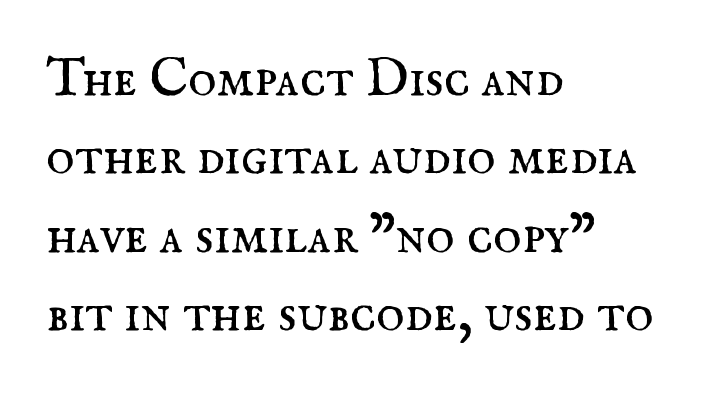
The image shows 54 px regular-weight serif type, upright; set left-aligned, normal line spacing (1.45x), normal letter spacing, not underlined; medium stroke contrast and a small x-height.
